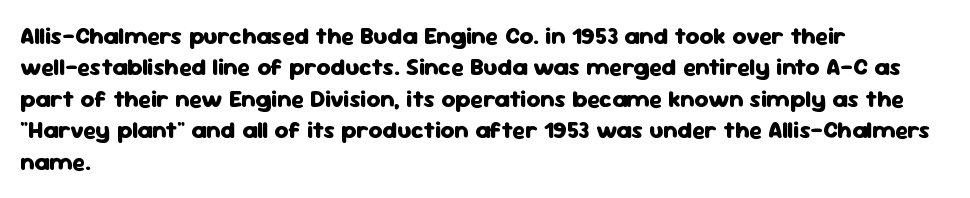
Q: Is the text bold? A: Yes.
Q: Is the text italic (slanted)? A: No, it is upright.
Q: Is the text underlined? A: No.
Q: How is the paragraph aligned? A: Left-aligned.
Q: Is the spacing between letters normal or unusually wide? A: Normal.
Q: Is the spacing between lines tight, normal or loose? A: Normal.
